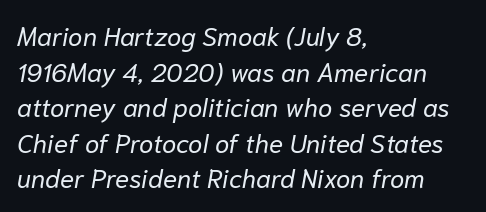
The image shows 26 px text type, italic (leaning right); set left-aligned, normal line spacing (1.37x), normal letter spacing, not underlined.
